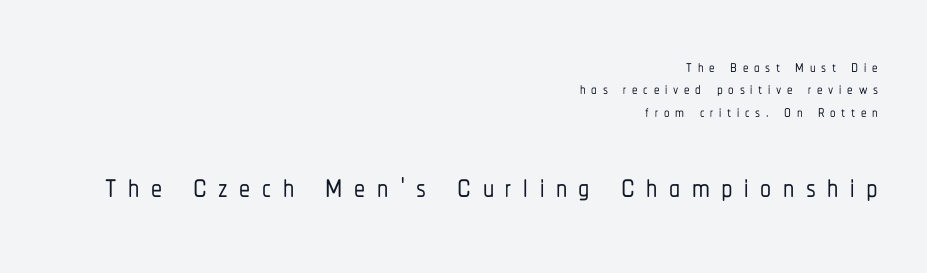
The line-height multiplier appears low, near solid setting. Any mark beneath the type? The region is blank. Posture: vertical. The passage shown is typed in a proportional face where columns would drift. Caption: upper text group reduced, lower text group enlarged.
